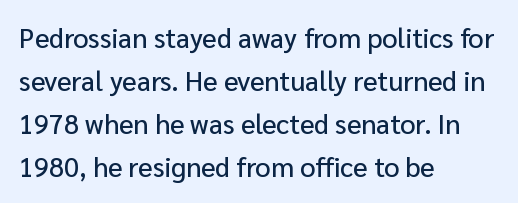
Q: Is the text italic (slanted)? A: No, it is upright.
Q: Is the text underlined? A: No.
Q: How is the paragraph aligned? A: Left-aligned.
Q: Is the spacing between letters normal or unusually wide? A: Normal.
Q: Is the spacing between lines tight, normal or loose? A: Normal.
